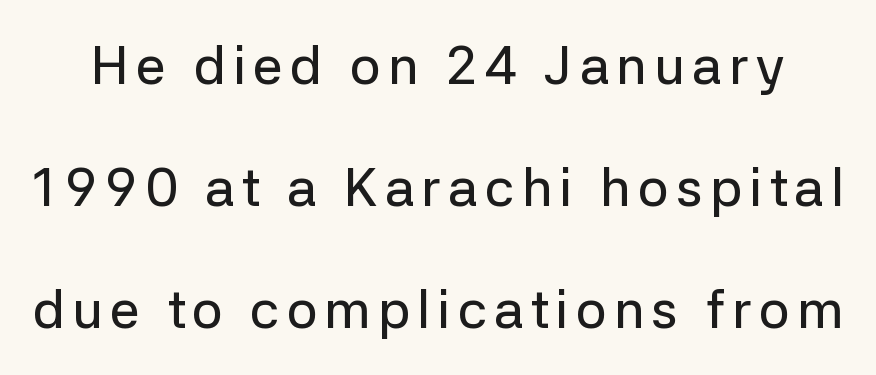
Q: Is the text italic (slanted)? A: No, it is upright.
Q: Is the typeface a serif or a sans-serif typeface? A: Sans-serif.
Q: Is the text underlined? A: No.
Q: Is the spacing between lines tight, normal or loose? A: Loose.
Q: Width (condensed, normal, or wide)? A: Normal.
Q: Stroke contrast? A: Low.
Q: x-height? A: Medium.
Q: Monospaced? A: No.
